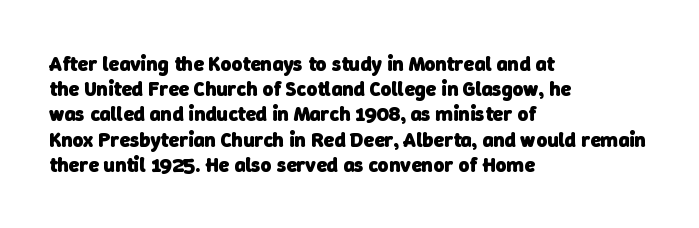
{"bold": "yes", "underline": "no", "align": "left", "line_spacing_ratio": 1.2, "letter_spacing": "normal", "letter_spacing_em": 0.0, "glyph_px": 21}
